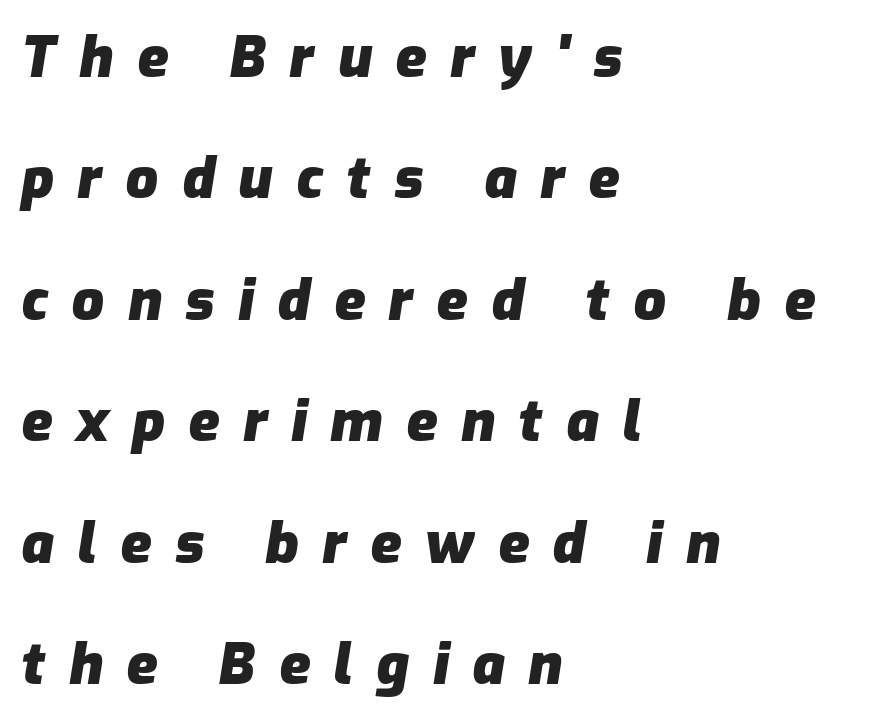
{"italic": "yes", "lean": "right", "slant_degrees": 9, "bold": "yes", "weight": "heavy", "width": "normal", "stroke_contrast": "low", "x_height": "medium", "monospaced": "no", "underline": "no", "align": "left", "line_spacing": "loose", "line_spacing_ratio": 2.13, "letter_spacing": "wide", "letter_spacing_em": 0.41, "glyph_px": 57}
